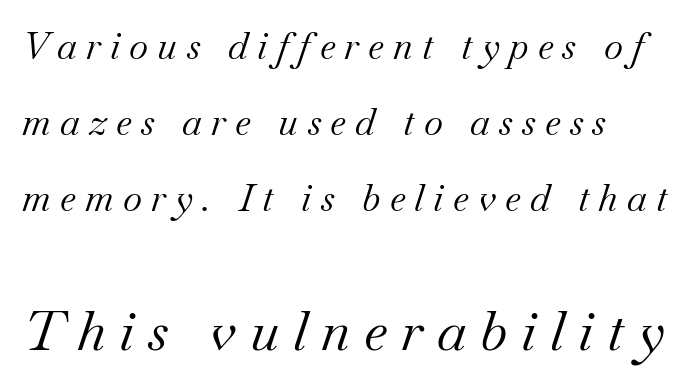
{"serif": "yes", "italic": "yes", "lean": "right", "slant_degrees": 18, "bold": "no", "weight": "regular", "width": "normal", "stroke_contrast": "medium", "x_height": "small", "monospaced": "no", "underline": "no", "align": "left", "line_spacing": "loose", "line_spacing_ratio": 2.06, "letter_spacing": "wide", "letter_spacing_em": 0.25, "larger_block": "second", "size_ratio": 1.49, "glyph_px": 55}
